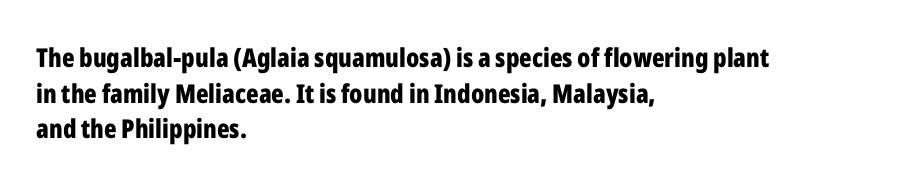
Descenders are the only things crossing below the line. Weight: bold. The tracking reads as untouched default to a designer's eye. A typesetter would mark this as roman, not italic.
